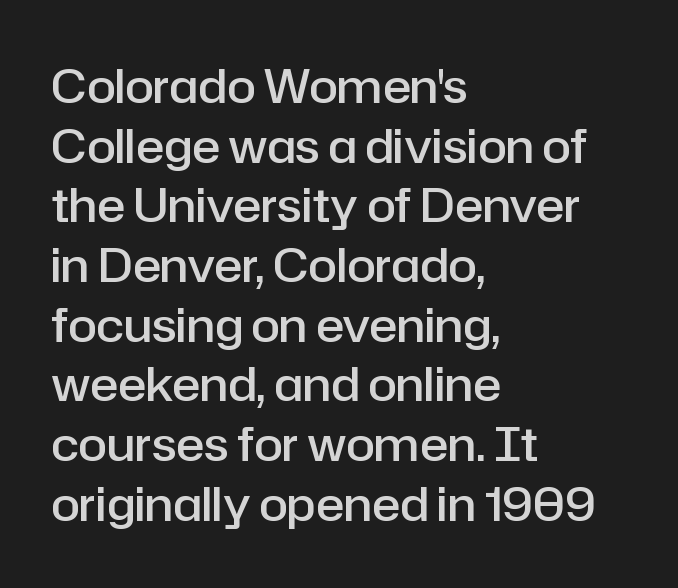
Varying glyph widths throughout — classic text-font behaviour. No feet cap the strokes, marking this as sans-serif type. Is the block centered? No — it sits flush against the left margin. The letterforms sit shoulder to shoulder at normal distance.
